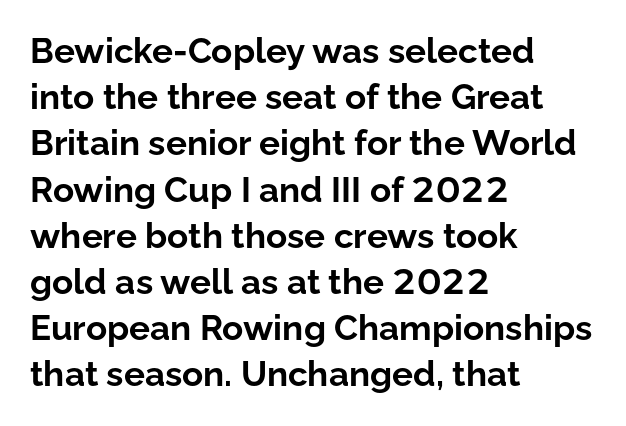
{"serif": "no", "italic": "no", "bold": "yes", "weight": "bold", "width": "normal", "stroke_contrast": "low", "x_height": "medium", "monospaced": "no", "underline": "no", "align": "left", "line_spacing": "normal", "line_spacing_ratio": 1.32, "letter_spacing": "normal", "letter_spacing_em": 0.0, "glyph_px": 35}
